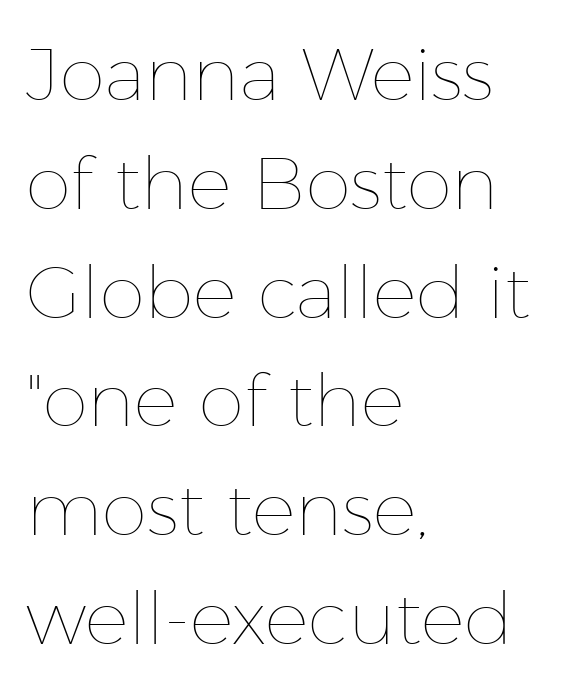
{"italic": "no", "bold": "no", "weight": "thin", "width": "normal", "stroke_contrast": "low", "x_height": "medium", "monospaced": "no", "underline": "no", "align": "left", "line_spacing": "normal", "line_spacing_ratio": 1.49, "letter_spacing": "normal", "letter_spacing_em": 0.0, "glyph_px": 73}
